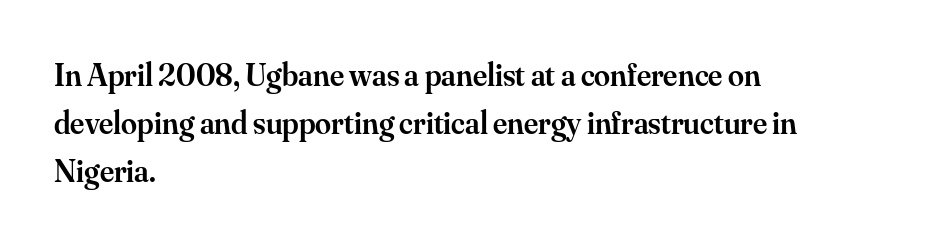
The image shows 32 px semibold serif type, upright; set left-aligned, normal line spacing (1.5x), normal letter spacing, not underlined; medium stroke contrast and a small x-height.
